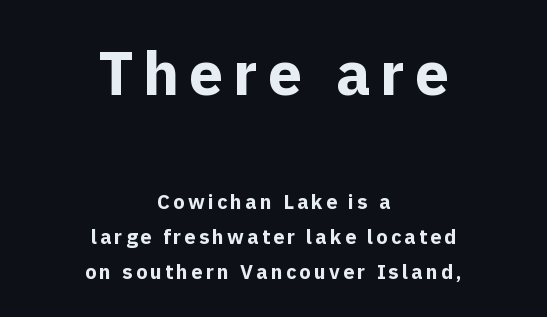
Q: Is the text bold? A: Yes.
Q: Is the text italic (slanted)? A: No, it is upright.
Q: Is the typeface a serif or a sans-serif typeface? A: Sans-serif.
Q: Is the text underlined? A: No.
Q: How is the paragraph aligned? A: Centered.
Q: Which block of text is set in a larger size, the first (top) or the second (bottom)? A: The first (top) one.
Q: Width (condensed, normal, or wide)? A: Normal.
Q: x-height? A: Medium.
Q: Monospaced? A: No.
